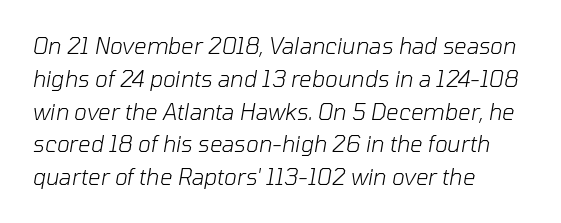
Is the stroke heavy? The answer is a plain regular-or-lighter. Words float on clear page, feet unadorned. Leading: standard. A typesetter would mark this as italic. The horizontal fit of the characters is conventional and even.
